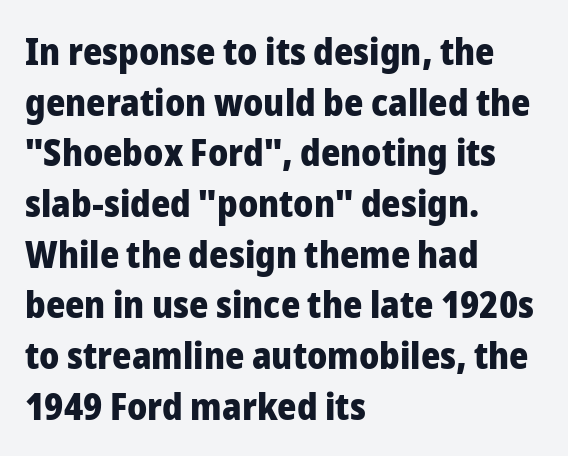
The image shows 37 px heavy sans-serif type, upright; set left-aligned, normal line spacing (1.37x), normal letter spacing, not underlined; low stroke contrast and a medium x-height.
